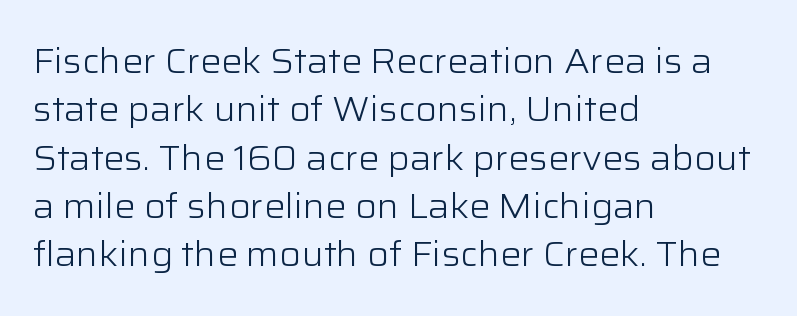
{"serif": "no", "italic": "no", "bold": "no", "weight": "light", "width": "normal", "stroke_contrast": "low", "x_height": "medium", "monospaced": "no", "underline": "no", "align": "left", "line_spacing": "normal", "line_spacing_ratio": 1.38, "letter_spacing": "normal", "letter_spacing_em": 0.0, "glyph_px": 35}
